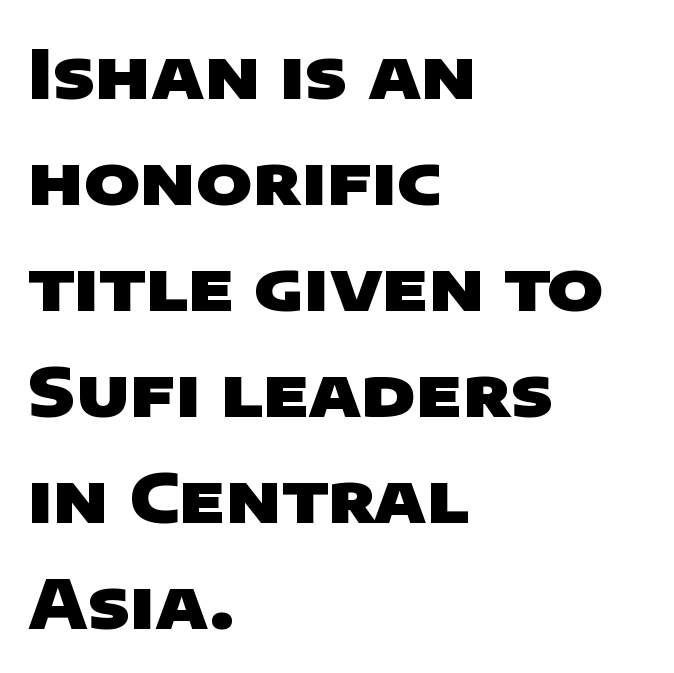
Words appear dense and cohesive because spacing is normal. Beneath every word, the page is bare. The lines are quadded left. Classification — sans serif. Looks like regular typesetting: each glyph gets only the width it needs.
